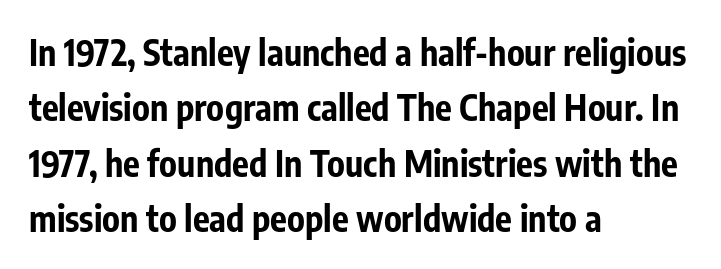
The image shows 35 px bold, condensed sans-serif type, upright; set left-aligned, normal line spacing (1.58x), normal letter spacing, not underlined; low stroke contrast and a medium x-height.
